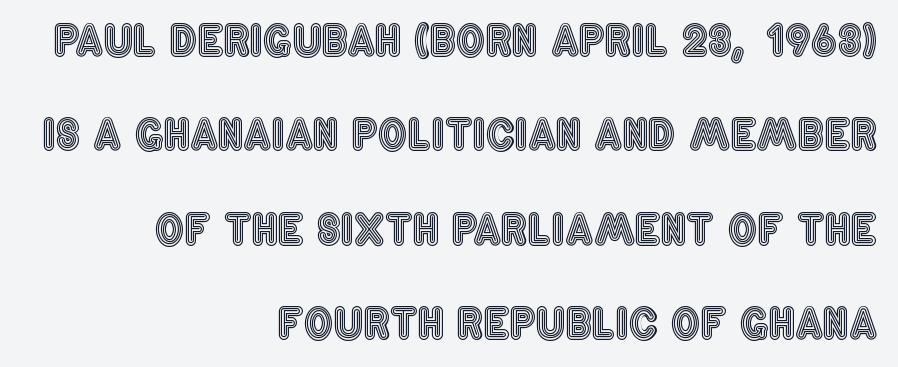
Reading down the block, your eye finds every line finishing at a fixed right position. Does the lettering tilt? It doesn't — this is upright. This sample uses plain, unmodified letter spacing. The string is rendered with underlining switched off.
